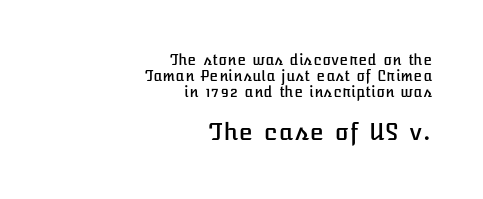
Q: Is the text italic (slanted)? A: No, it is upright.
Q: Is the text underlined? A: No.
Q: How is the paragraph aligned? A: Right-aligned.
Q: Is the spacing between letters normal or unusually wide? A: Normal.
Q: Is the spacing between lines tight, normal or loose? A: Tight.
Q: Which block of text is set in a larger size, the first (top) or the second (bottom)? A: The second (bottom) one.
